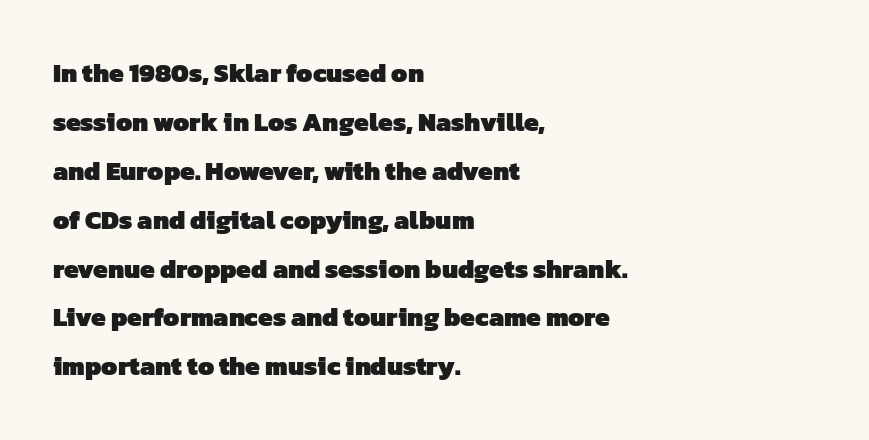
Q: Is the text bold? A: Yes.
Q: Is the text underlined? A: No.
Q: How is the paragraph aligned? A: Left-aligned.
Q: Is the spacing between letters normal or unusually wide? A: Normal.
